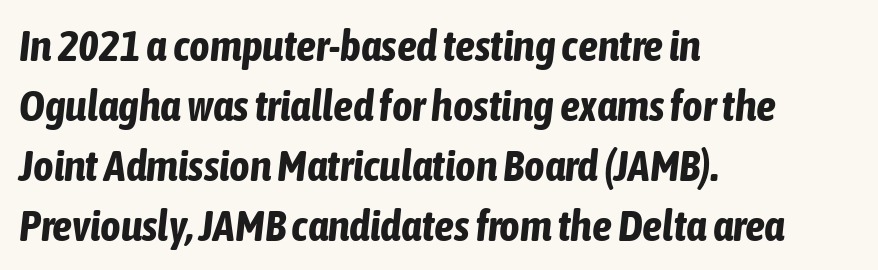
Quick note: interline space is typical. The rendering applies a slant to the glyphs. Between one letter and the next there's only the usual sliver of space. This sample has the flowing, uneven cadence of proportional lettering. Bold? Absolutely — the strokes are thick and heavy. The text block is weighted toward the left margin, trailing off unevenly rightward.
